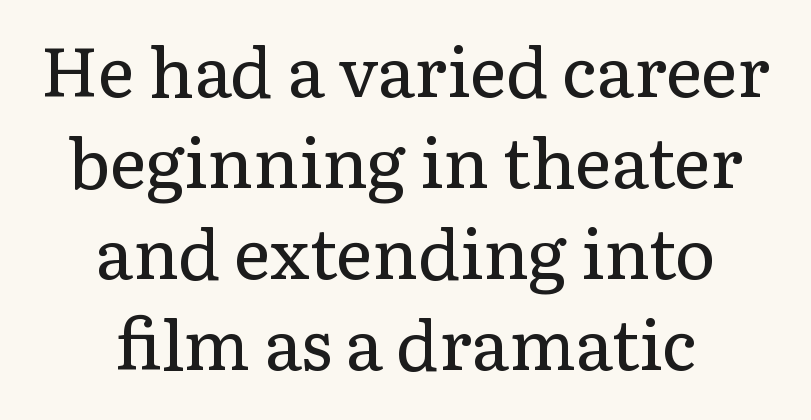
The image shows 69 px regular-weight serif type, upright; set centered, normal line spacing (1.32x), normal letter spacing, not underlined; low stroke contrast and a medium x-height.
